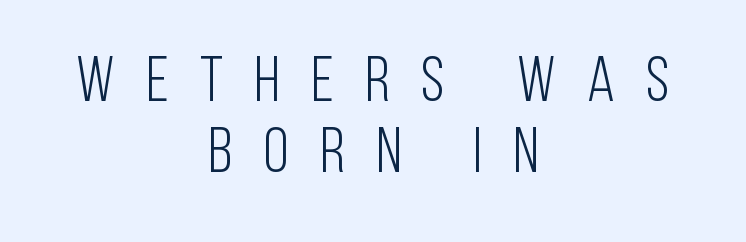
{"serif": "no", "italic": "no", "bold": "no", "weight": "light", "width": "condensed", "stroke_contrast": "low", "x_height": "large", "monospaced": "no", "underline": "no", "align": "center", "line_spacing": "tight", "line_spacing_ratio": 1.11, "letter_spacing": "wide", "letter_spacing_em": 0.49, "glyph_px": 64}
